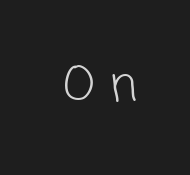
Q: Is the text bold? A: No.
Q: Is the typeface a serif or a sans-serif typeface? A: Sans-serif.
Q: Is the text underlined? A: No.
Q: Is the spacing between letters normal or unusually wide? A: Unusually wide.
Q: Width (condensed, normal, or wide)? A: Normal.
Q: Stroke contrast? A: Low.
Q: x-height? A: Medium.
Q: Monospaced? A: No.
